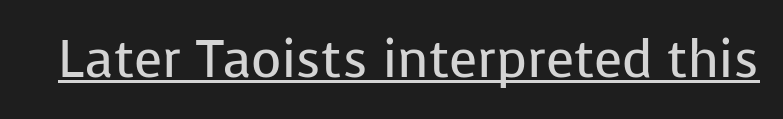
Q: Is the text bold? A: No.
Q: Is the text italic (slanted)? A: No, it is upright.
Q: Is the typeface a serif or a sans-serif typeface? A: Sans-serif.
Q: Is the text underlined? A: Yes.
Q: Is the spacing between letters normal or unusually wide? A: Normal.
Q: Width (condensed, normal, or wide)? A: Normal.
Q: Stroke contrast? A: Low.
Q: x-height? A: Medium.
Q: Monospaced? A: No.
